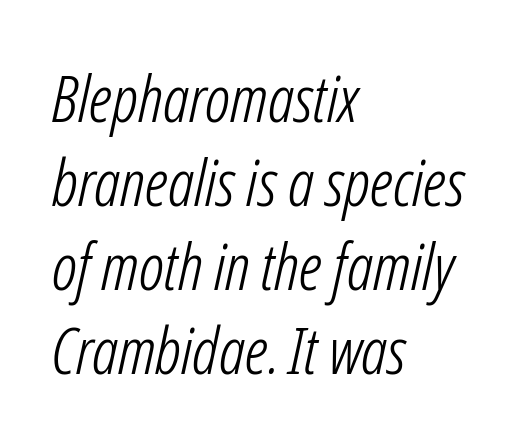
Typeset ragged right — the left edge is the straight one. Varying glyph widths throughout — classic text-font behaviour. This block has exactly the height ordinary leading produces. Unmarked baselines from the first word to the last. Tracking here is standard; glyphs follow each other at the usual distance. The font's italic variant was chosen for this text.
